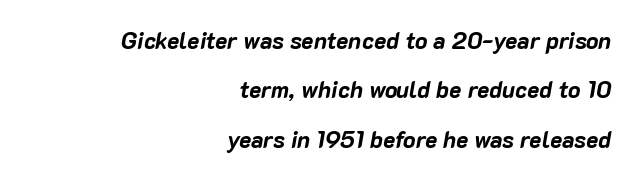
The image shows 23 px bold type, italic (leaning right); set right-aligned, loose line spacing (2.15x), normal letter spacing, not underlined.
